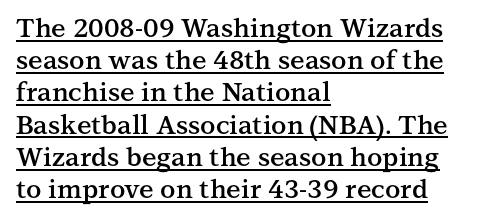
{"italic": "no", "bold": "semi", "underline": "yes", "align": "left", "line_spacing_ratio": 1.24, "letter_spacing": "normal", "letter_spacing_em": 0.0, "glyph_px": 26}
